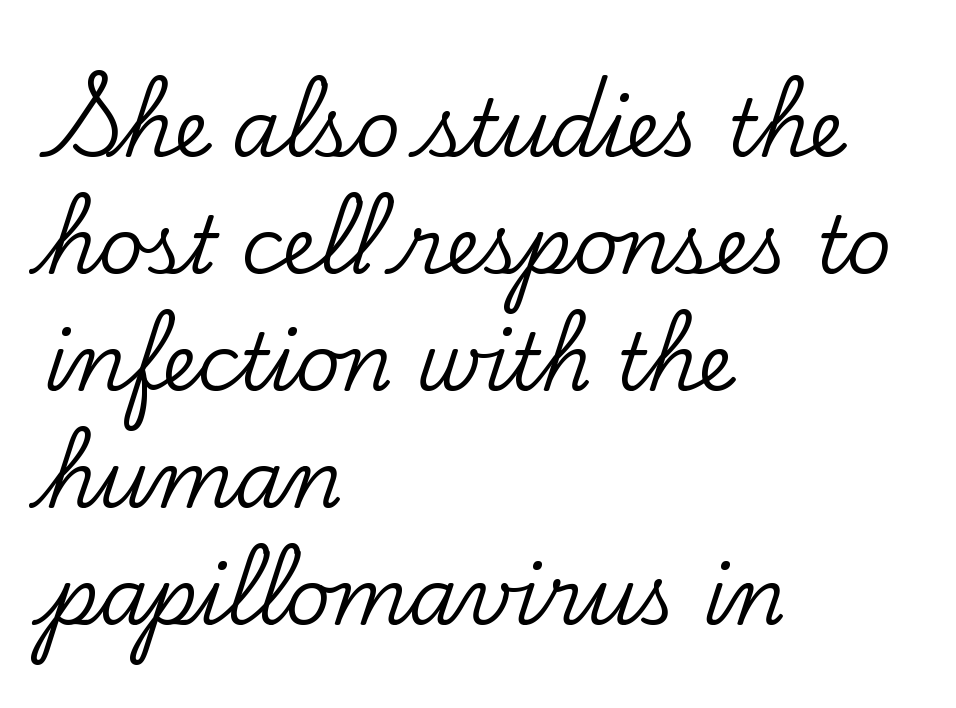
The designer went with a serif here, giving each stem small feet. Honestly, the row spacing looks completely unremarkable. Horizontal alignment here is leftward, the default for most running prose. The rendering uses natural spacing where letterforms have individual widths.
